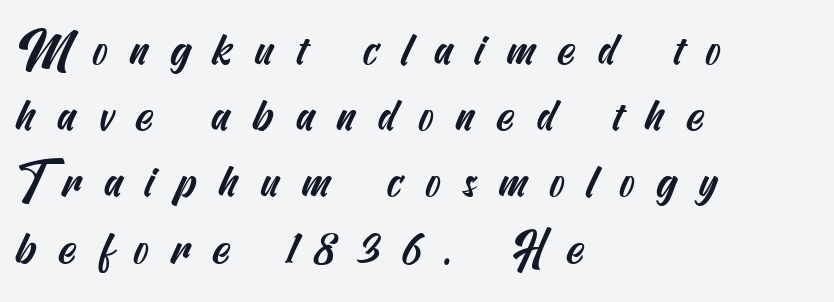
In terms of leading, this rendering sits right in the middle. The letters are spread apart with noticeably loose tracking. The rendering shows plain stroke endings on the letterforms — a sans-serif design. The space beneath each line is pristine and unruled.
